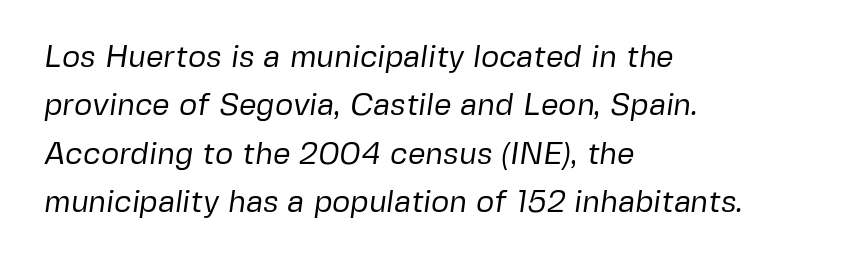
The image shows 31 px regular-weight sans-serif type; set left-aligned, normal line spacing (1.56x), normal letter spacing, not underlined; low stroke contrast and a medium x-height.
